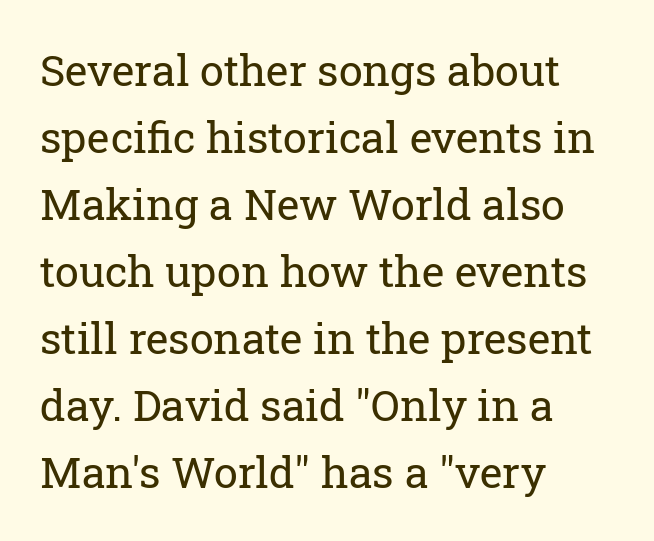
Each row of text sits above clean, open space. Leftover space on each line is placed entirely after the last word. Stems and bowls with no extra thickness — not bold. Proportional: the letters do not fall into vertical columns. The axis of the letterforms is exactly vertical.
